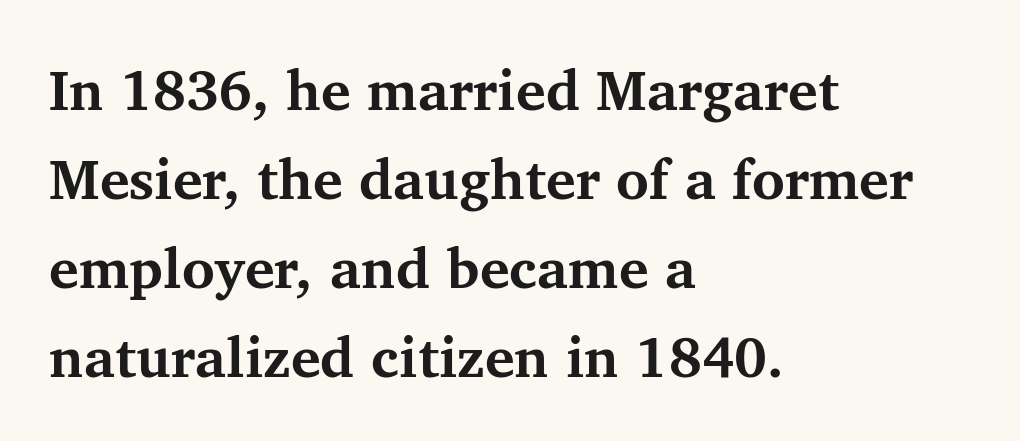
{"serif": "yes", "italic": "no", "bold": "yes", "weight": "bold", "width": "normal", "stroke_contrast": "medium", "x_height": "medium", "monospaced": "no", "underline": "no", "align": "left", "line_spacing": "normal", "line_spacing_ratio": 1.59, "letter_spacing": "normal", "letter_spacing_em": 0.0, "glyph_px": 56}
